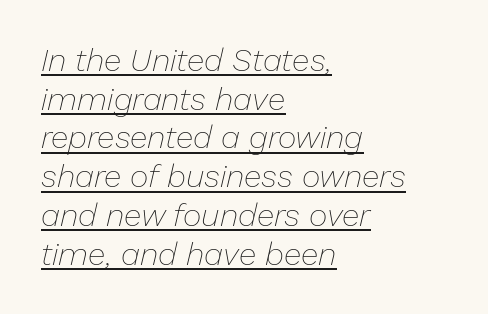
Q: Is the text bold? A: No.
Q: Is the text italic (slanted)? A: Yes, it leans right by about 13 degrees.
Q: Is the text underlined? A: Yes.
Q: How is the paragraph aligned? A: Left-aligned.
Q: Is the spacing between letters normal or unusually wide? A: Normal.
Q: Width (condensed, normal, or wide)? A: Normal.
Q: Stroke contrast? A: Low.
Q: x-height? A: Medium.
Q: Monospaced? A: No.
